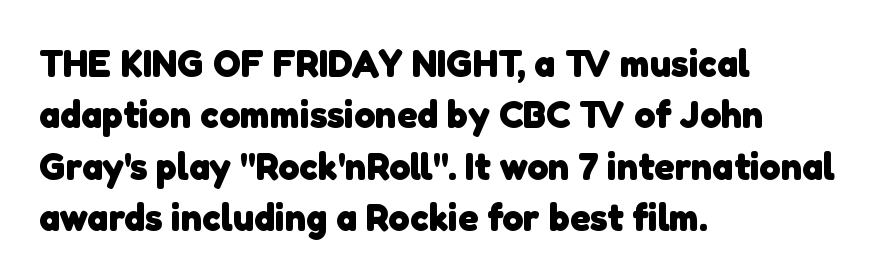
The image shows 38 px heavy sans-serif type; set left-aligned, normal line spacing (1.35x), normal letter spacing, not underlined; low stroke contrast and a medium x-height.
